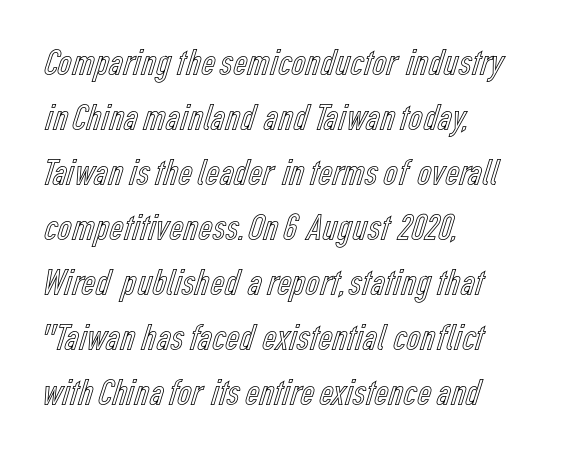
Check the space under the baseline: it is left empty. These lines stack with their left ends in a neat column. Each word holds together tightly as a unit, with standard inter-letter gaps. Interline gaps are of average width in this sample. The rendering uses natural spacing where letterforms have individual widths.
